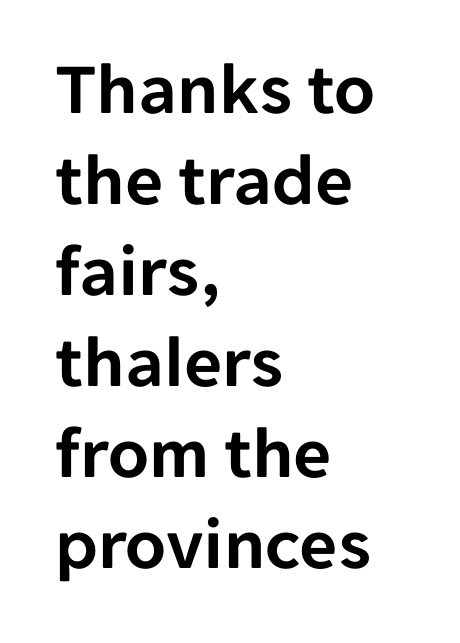
I'd call this a sans setting — the letters go barefoot. Quick note: not italic, upright. Any mark beneath the type? The region is blank. The letters sit at their default tracking, neither squeezed nor spread. Proportional: the letters do not fall into vertical columns. Notice how the passage keeps a crisp vertical edge on the left only.
